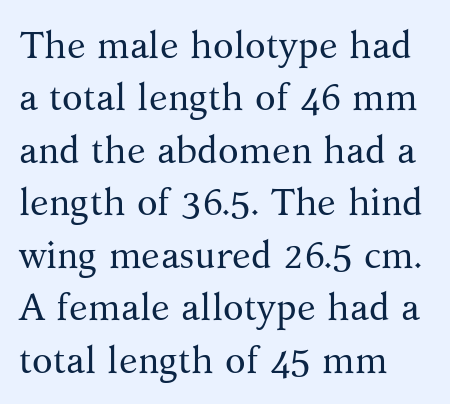
{"serif": "yes", "italic": "no", "bold": "no", "weight": "regular", "width": "normal", "stroke_contrast": "medium", "x_height": "medium", "monospaced": "no", "underline": "no", "align": "left", "line_spacing": "normal", "line_spacing_ratio": 1.38, "letter_spacing": "normal", "letter_spacing_em": 0.0, "glyph_px": 38}
